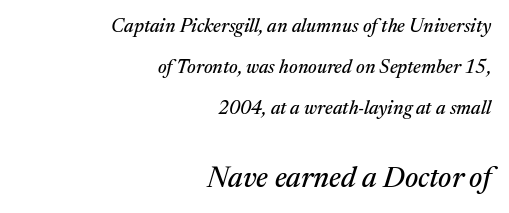
Q: Is the text italic (slanted)? A: Yes, it leans right by about 17 degrees.
Q: Is the typeface a serif or a sans-serif typeface? A: Serif.
Q: Is the text underlined? A: No.
Q: How is the paragraph aligned? A: Right-aligned.
Q: Is the spacing between letters normal or unusually wide? A: Normal.
Q: Is the spacing between lines tight, normal or loose? A: Loose.
Q: Which block of text is set in a larger size, the first (top) or the second (bottom)? A: The second (bottom) one.
Q: Width (condensed, normal, or wide)? A: Normal.
Q: Stroke contrast? A: Medium.
Q: x-height? A: Medium.
Q: Monospaced? A: No.
